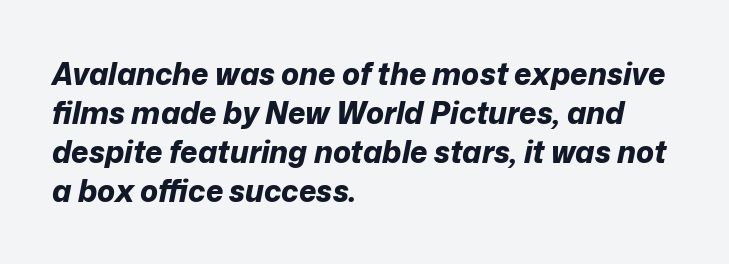
A typesetter would mark this as italic. The passage shown is typed in a proportional face where columns would drift. Is the block centered? No — it sits flush against the left margin. Caption: standard tracking, unaltered.
